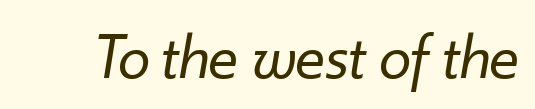
Q: Is the text bold? A: No.
Q: Is the text italic (slanted)? A: Yes, it leans right by about 10 degrees.
Q: Is the text underlined? A: No.
Q: Is the spacing between letters normal or unusually wide? A: Normal.
Q: Width (condensed, normal, or wide)? A: Normal.
Q: Stroke contrast? A: Low.
Q: x-height? A: Small.
Q: Monospaced? A: No.
